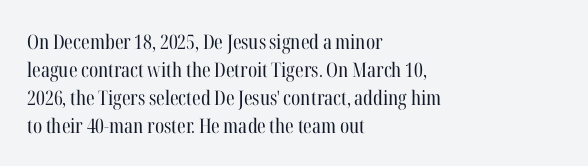
The image shows 20 px text type, upright; set left-aligned, normal line spacing (1.4x), normal letter spacing, not underlined.
